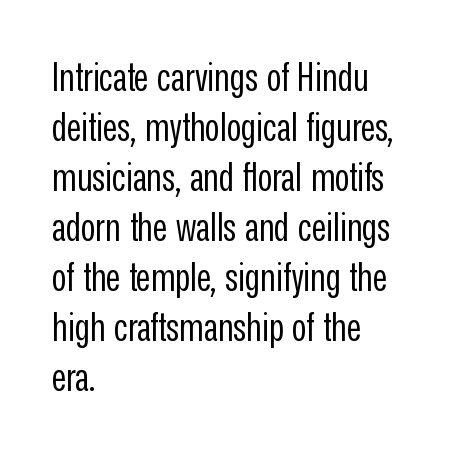
{"serif": "no", "italic": "no", "bold": "no", "weight": "regular", "width": "condensed", "stroke_contrast": "low", "x_height": "medium", "monospaced": "no", "underline": "no", "align": "left", "line_spacing": "normal", "line_spacing_ratio": 1.25, "letter_spacing": "normal", "letter_spacing_em": 0.0, "glyph_px": 40}
